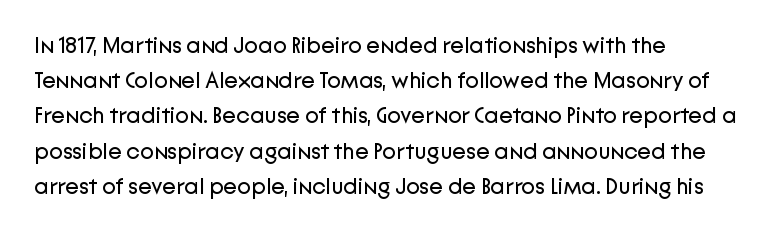
{"italic": "no", "bold": "no", "underline": "no", "align": "left", "line_spacing": "normal", "line_spacing_ratio": 1.53, "letter_spacing": "normal", "letter_spacing_em": 0.0, "glyph_px": 23}
